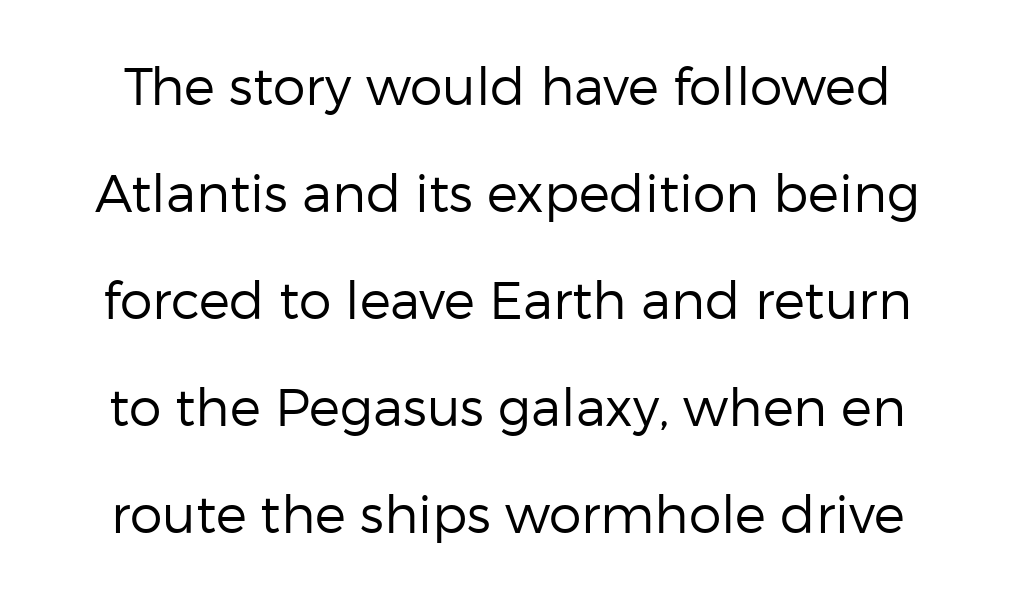
It's the straight-up-and-down kind of type. The specimen omits any rule beneath the text block's lines. Widely set lines give the paragraph a tall, airy silhouette. The letterforms sit at book weight or below. Spacing between characters is what you'd get straight out of the box.
